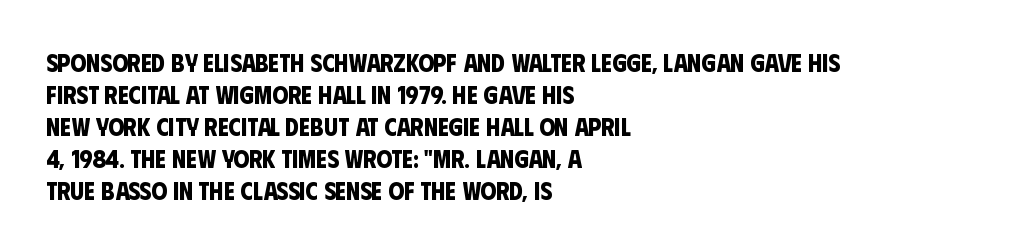
How are the letters spaced? Ordinarily, with no added tracking. Just letters on the line, the space beneath them empty. Compared with an ordinary text face, these strokes are far heavier — a full bold. All the whitespace from short lines collects on the right.
